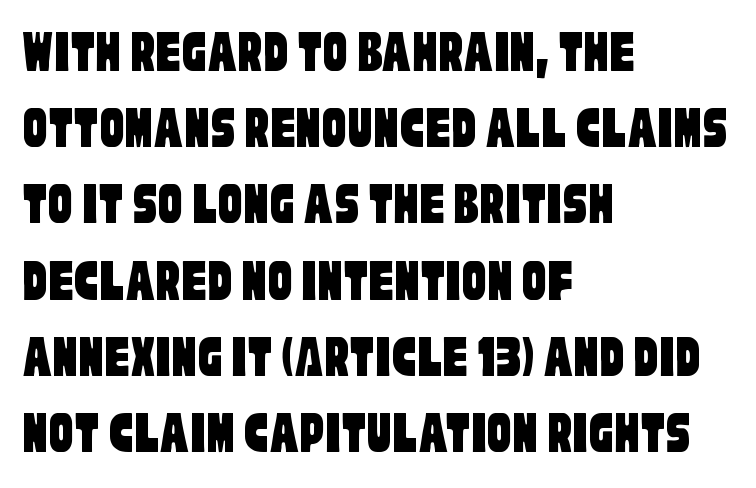
{"serif": "no", "width": "condensed", "stroke_contrast": "low", "x_height": "large", "monospaced": "no", "underline": "no", "align": "left", "line_spacing": "normal", "line_spacing_ratio": 1.25, "letter_spacing": "normal", "letter_spacing_em": 0.0, "glyph_px": 61}
